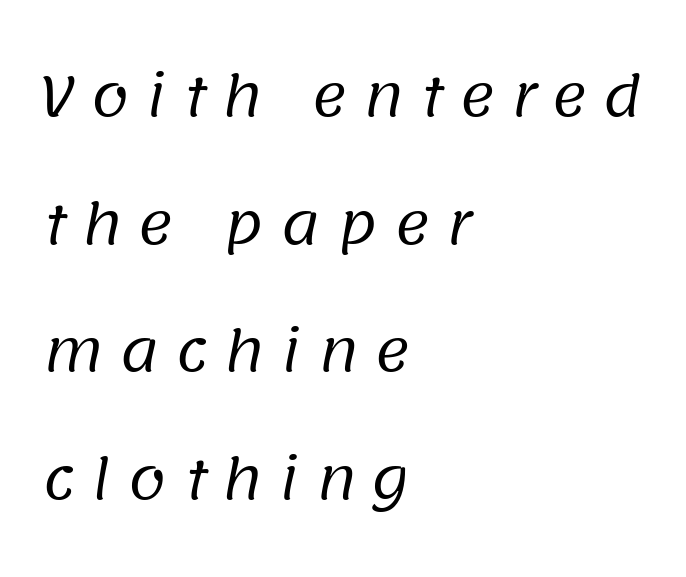
The characters are drawn with everyday or finer stroke widths. Widely set lines give the paragraph a tall, airy silhouette. The string is rendered with underlining switched off. Do the characters align in a grid? No, the font is proportional.
